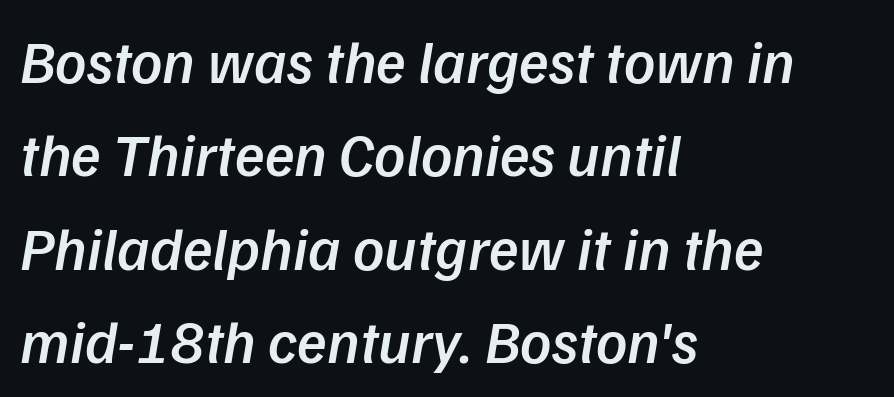
Q: Is the text bold? A: Semi-bold.
Q: Is the text italic (slanted)? A: Yes, it leans right by about 9 degrees.
Q: Is the text underlined? A: No.
Q: How is the paragraph aligned? A: Left-aligned.
Q: Is the spacing between letters normal or unusually wide? A: Normal.
Q: Is the spacing between lines tight, normal or loose? A: Normal.
Q: Width (condensed, normal, or wide)? A: Normal.
Q: Stroke contrast? A: Low.
Q: x-height? A: Medium.
Q: Monospaced? A: No.
